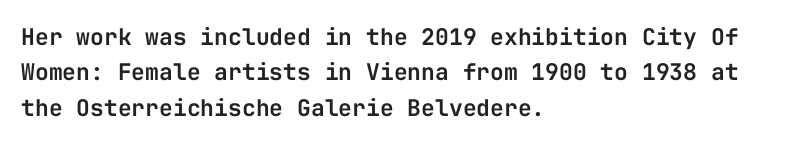
Nope, not italic — everything's standing straight. Words appear dense and cohesive because spacing is normal. The baseline area is clear. These lines sit exactly where default settings would place them. The compositor pushed each line to the left boundary.
